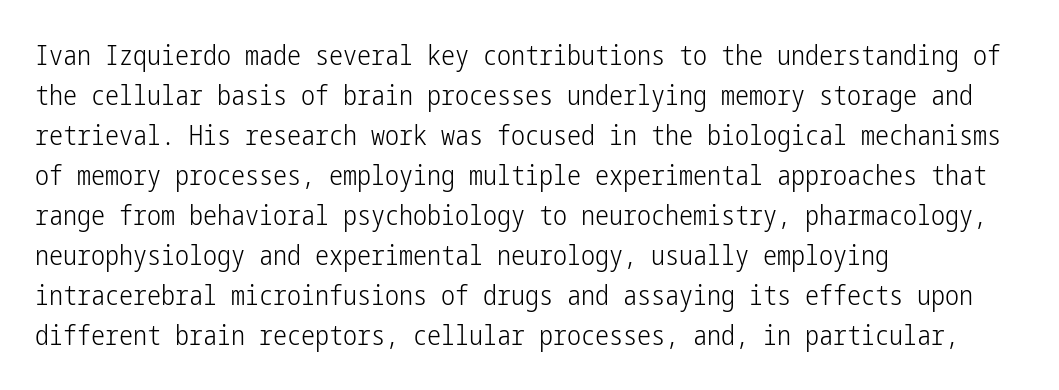
The image shows 28 px light, condensed sans-serif type, upright; set left-aligned, normal line spacing (1.43x), normal letter spacing, not underlined; low stroke contrast and a medium x-height.
